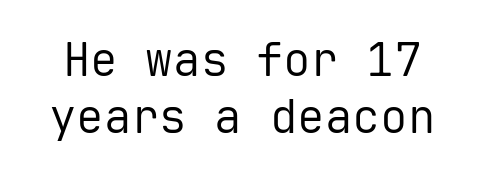
{"serif": "no", "italic": "no", "bold": "no", "weight": "regular", "width": "normal", "stroke_contrast": "low", "x_height": "medium", "monospaced": "yes", "underline": "no", "line_spacing": "normal", "line_spacing_ratio": 1.25, "letter_spacing": "normal", "letter_spacing_em": 0.0, "glyph_px": 46}
